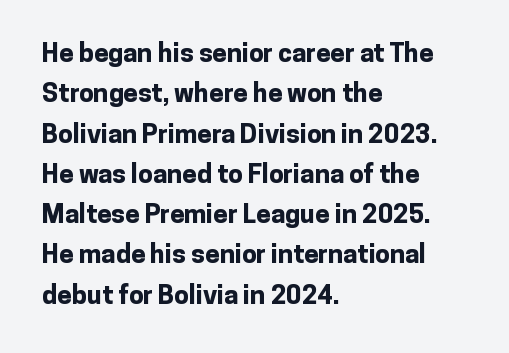
A classic flush-left, rag-right setting is used for this passage. Rows of type keep a routine distance in the vertical direction. Descenders are the only things crossing below the line. The strokes are fattened all the way to bold. Tracking value appears to be zero — textbook default spacing.
